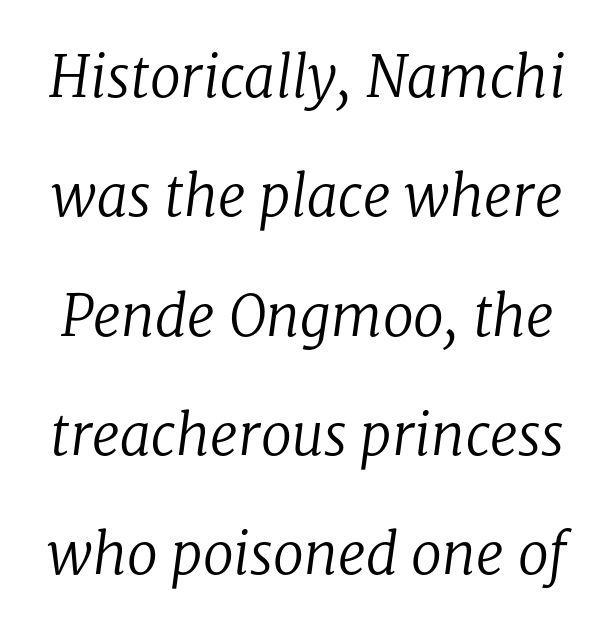
{"serif": "yes", "italic": "yes", "lean": "right", "slant_degrees": 8, "bold": "no", "weight": "regular", "width": "normal", "stroke_contrast": "low", "x_height": "medium", "monospaced": "no", "underline": "no", "line_spacing": "loose", "line_spacing_ratio": 2.13, "letter_spacing": "normal", "letter_spacing_em": 0.0, "glyph_px": 56}
